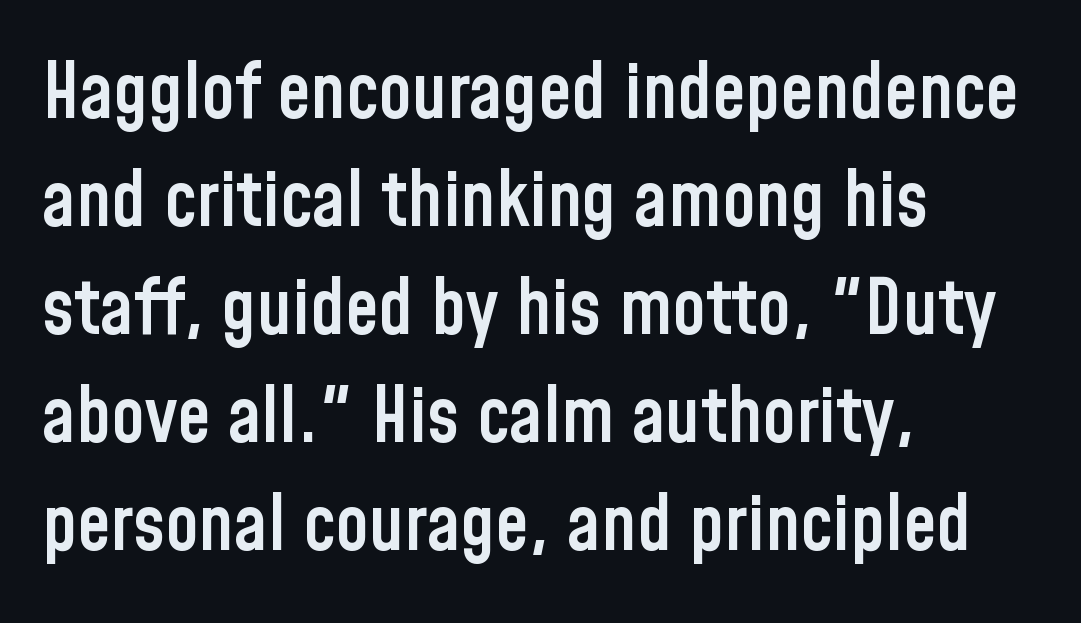
The image shows 76 px semibold, condensed sans-serif type, upright; set left-aligned, normal line spacing (1.42x), normal letter spacing, not underlined; low stroke contrast and a medium x-height.
